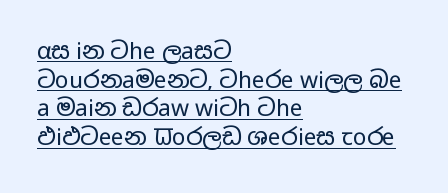
The image shows 23 px text type, upright; set left-aligned, normal line spacing (1.25x), normal letter spacing, underlined.
